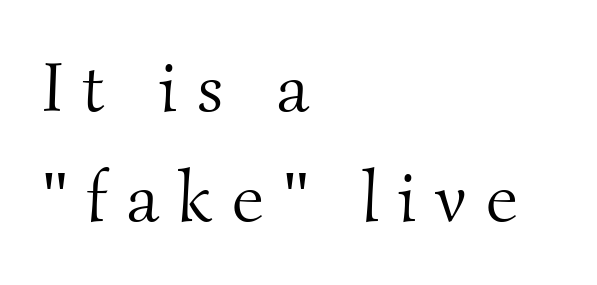
Which margin do the lines hug? The left one — the right edge is uneven. Notice how descenders clear the ascenders below comfortably — that's standard leading. Vertical stems look standard width or narrower in stroke. Quick note: underline off. Here the glyphs are tracked loosely, breaking word shapes into spaced letters. Looks like regular typesetting: each glyph gets only the width it needs.
